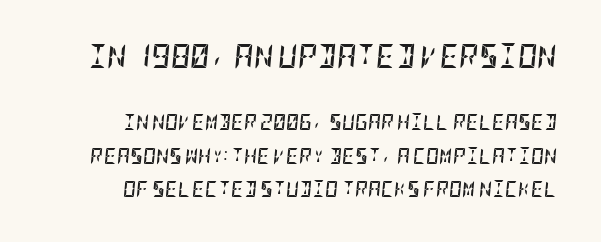
{"italic": "yes", "lean": "right", "slant_degrees": 5, "bold": "yes", "underline": "no", "align": "right", "line_spacing": "loose", "line_spacing_ratio": 2.11, "letter_spacing": "normal", "letter_spacing_em": 0.0, "larger_block": "first", "size_ratio": 1.5, "glyph_px": 24}
